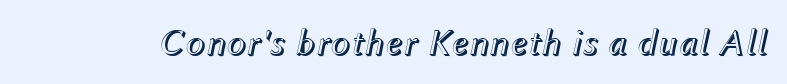
The image shows 37 px text type, italic (leaning right); set normal letter spacing, not underlined; a medium x-height.
